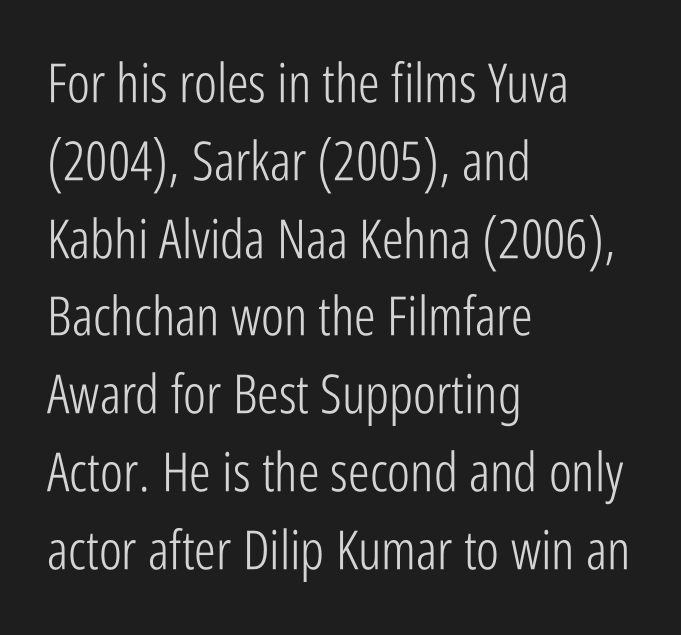
Q: Is the text bold? A: No.
Q: Is the text italic (slanted)? A: No, it is upright.
Q: Is the typeface a serif or a sans-serif typeface? A: Sans-serif.
Q: Is the text underlined? A: No.
Q: How is the paragraph aligned? A: Left-aligned.
Q: Is the spacing between letters normal or unusually wide? A: Normal.
Q: Is the spacing between lines tight, normal or loose? A: Normal.
Q: Width (condensed, normal, or wide)? A: Condensed.
Q: Stroke contrast? A: Low.
Q: x-height? A: Medium.
Q: Monospaced? A: No.
